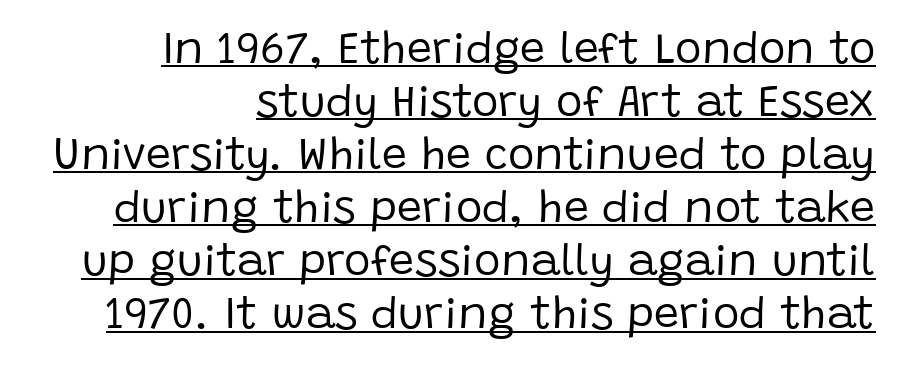
The image shows 45 px regular-weight sans-serif type, upright; set right-aligned, line spacing 1.18x, normal letter spacing, underlined; low stroke contrast and a large x-height.
